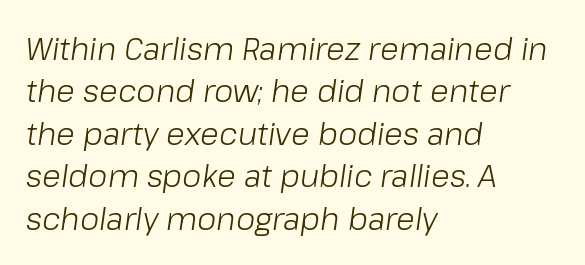
A light-to-regular cut is what we see here. Inter-character spacing is left at the font's built-in metrics. This sample is left-justified, so line endings fall wherever the words run out. You could not count columns in this text — the font is proportionally spaced. The font's italic variant was chosen for this text. If you measured baseline to baseline, you'd find a middling distance.
